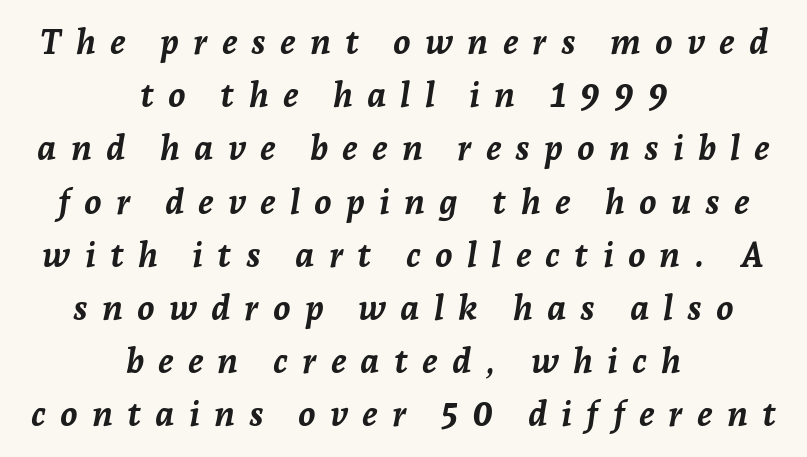
{"italic": "yes", "lean": "right", "slant_degrees": 7, "bold": "yes", "weight": "semibold", "width": "normal", "stroke_contrast": "low", "x_height": "medium", "monospaced": "no", "underline": "no", "align": "center", "line_spacing": "normal", "line_spacing_ratio": 1.52, "letter_spacing": "wide", "letter_spacing_em": 0.4, "glyph_px": 35}
